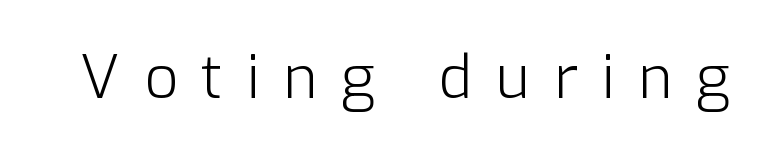
{"serif": "no", "italic": "no", "bold": "no", "weight": "light", "width": "normal", "stroke_contrast": "low", "x_height": "medium", "monospaced": "no", "underline": "no", "letter_spacing": "wide", "letter_spacing_em": 0.4, "glyph_px": 59}
